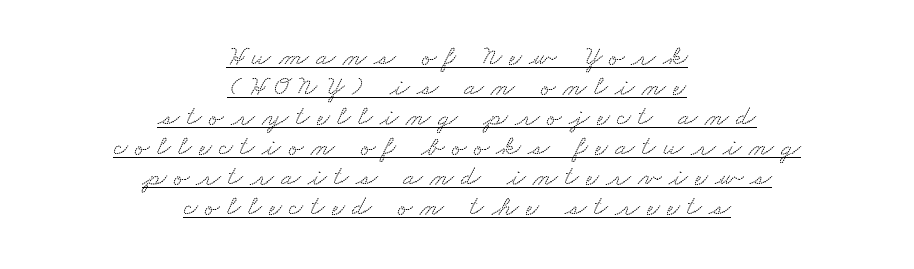
Q: Is the typeface a serif or a sans-serif typeface? A: Serif.
Q: Is the text underlined? A: Yes.
Q: How is the paragraph aligned? A: Centered.
Q: Is the spacing between letters normal or unusually wide? A: Unusually wide.
Q: Is the spacing between lines tight, normal or loose? A: Tight.
Q: Width (condensed, normal, or wide)? A: Wide.
Q: Stroke contrast? A: Low.
Q: x-height? A: Small.
Q: Monospaced? A: No.
